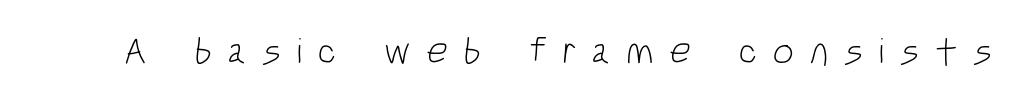
A sans-serif font was chosen for this passage. This reads as an unemphasized weight, regular at the heaviest. Unmarked baselines from the first word to the last. Spacing verdict: proportional, widths tailored to each character. The face used here is rendered with a markedly widened letterfit.
